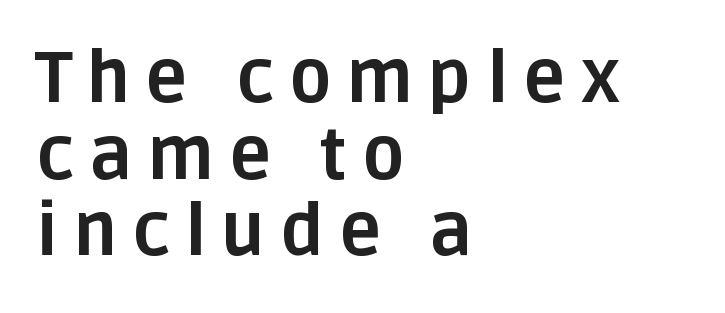
{"serif": "no", "italic": "no", "bold": "yes", "weight": "bold", "width": "normal", "stroke_contrast": "low", "x_height": "large", "monospaced": "no", "underline": "no", "align": "left", "line_spacing": "tight", "line_spacing_ratio": 1.08, "letter_spacing": "wide", "letter_spacing_em": 0.21, "glyph_px": 71}
